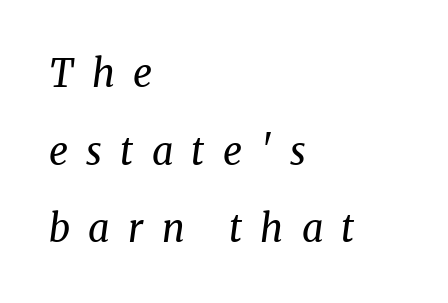
{"serif": "yes", "italic": "yes", "lean": "right", "slant_degrees": 8, "bold": "no", "weight": "regular", "width": "normal", "stroke_contrast": "medium", "x_height": "medium", "monospaced": "no", "underline": "no", "align": "left", "line_spacing": "loose", "line_spacing_ratio": 2.04, "letter_spacing": "wide", "letter_spacing_em": 0.48, "glyph_px": 38}
